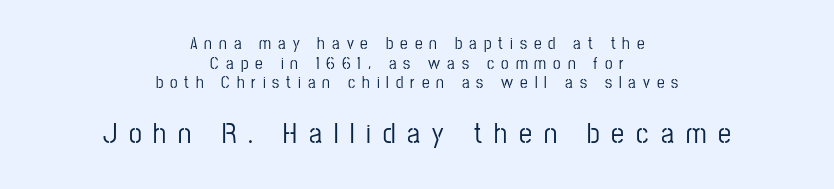
Q: Is the text italic (slanted)? A: No, it is upright.
Q: Is the typeface a serif or a sans-serif typeface? A: Sans-serif.
Q: Is the text underlined? A: No.
Q: How is the paragraph aligned? A: Centered.
Q: Is the spacing between letters normal or unusually wide? A: Unusually wide.
Q: Which block of text is set in a larger size, the first (top) or the second (bottom)? A: The second (bottom) one.
Q: Width (condensed, normal, or wide)? A: Condensed.
Q: Stroke contrast? A: Low.
Q: x-height? A: Medium.
Q: Monospaced? A: No.
